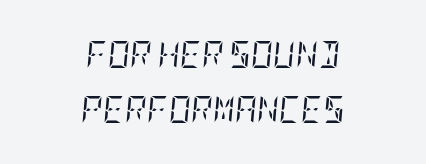
The image shows 27 px text type, italic (leaning right); set centered, loose line spacing (2.02x), normal letter spacing, not underlined.
